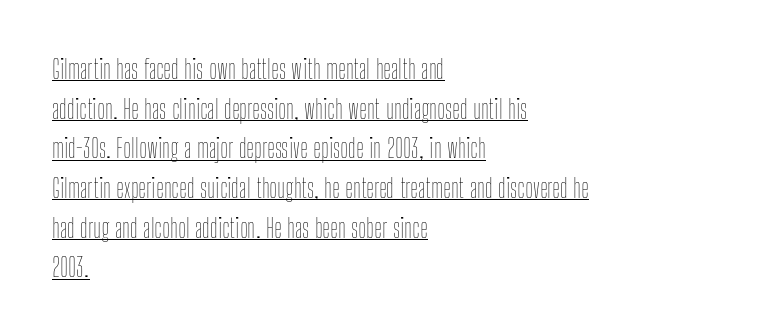
The image shows 27 px text type, upright; set left-aligned, normal line spacing (1.47x), normal letter spacing, underlined.
